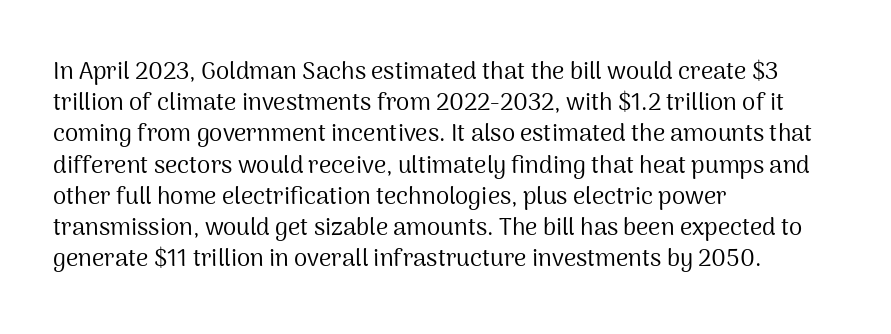
Q: Is the text bold? A: No.
Q: Is the text italic (slanted)? A: No, it is upright.
Q: Is the text underlined? A: No.
Q: How is the paragraph aligned? A: Left-aligned.
Q: Is the spacing between letters normal or unusually wide? A: Normal.
Q: Is the spacing between lines tight, normal or loose? A: Normal.
